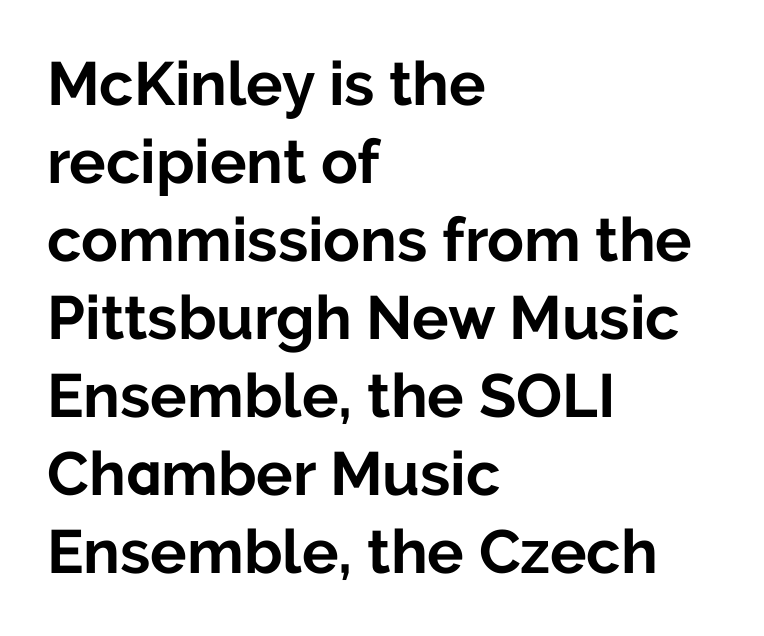
The image shows 61 px bold sans-serif type, upright; set left-aligned, normal line spacing (1.28x), normal letter spacing, not underlined; low stroke contrast and a medium x-height.
